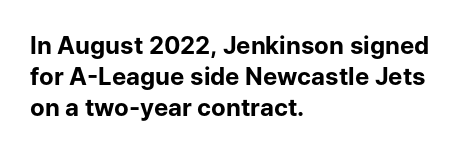
Q: Is the text bold? A: Yes.
Q: Is the text italic (slanted)? A: No, it is upright.
Q: Is the text underlined? A: No.
Q: How is the paragraph aligned? A: Left-aligned.
Q: Is the spacing between letters normal or unusually wide? A: Normal.
Q: Is the spacing between lines tight, normal or loose? A: Normal.
